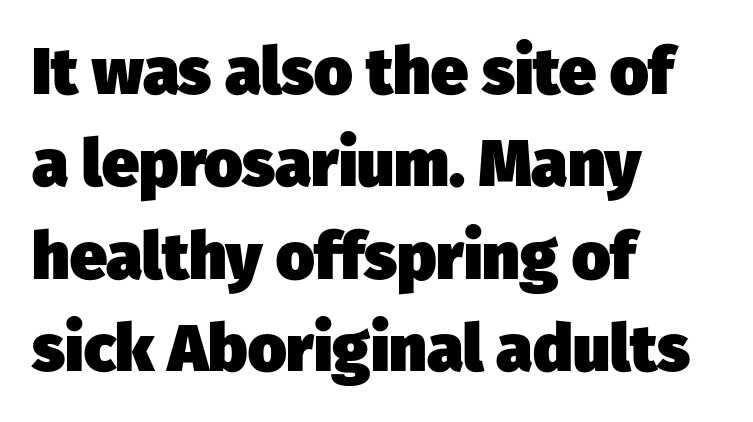
The image shows 66 px heavy sans-serif type; set left-aligned, normal line spacing (1.4x), normal letter spacing, not underlined; low stroke contrast and a medium x-height.
